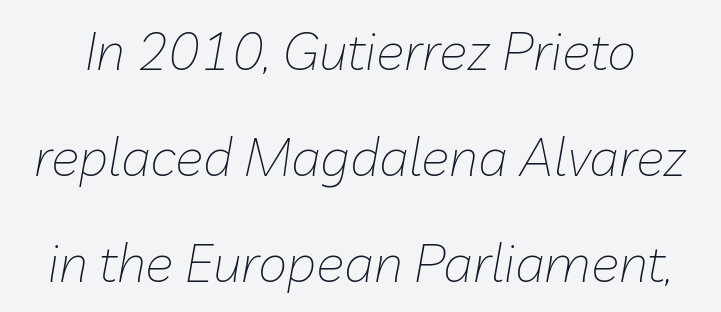
Q: Is the text bold? A: No.
Q: Is the text italic (slanted)? A: Yes, it leans right by about 10 degrees.
Q: Is the text underlined? A: No.
Q: Is the spacing between letters normal or unusually wide? A: Normal.
Q: Is the spacing between lines tight, normal or loose? A: Loose.
Q: Width (condensed, normal, or wide)? A: Normal.
Q: Stroke contrast? A: Low.
Q: x-height? A: Medium.
Q: Monospaced? A: No.
